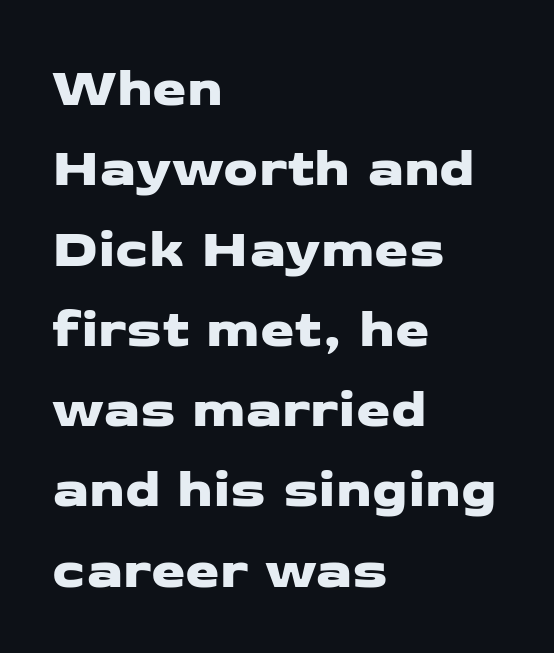
The image shows 55 px wide sans-serif type; set left-aligned, normal line spacing (1.46x), normal letter spacing, not underlined; low stroke contrast and a medium x-height.
